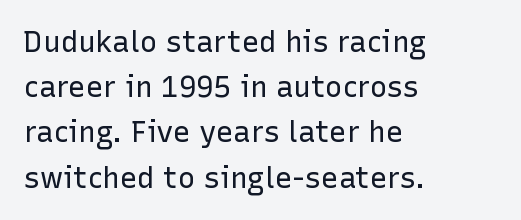
Q: Is the text bold? A: No.
Q: Is the text italic (slanted)? A: No, it is upright.
Q: Is the typeface a serif or a sans-serif typeface? A: Sans-serif.
Q: Is the text underlined? A: No.
Q: How is the paragraph aligned? A: Left-aligned.
Q: Is the spacing between letters normal or unusually wide? A: Normal.
Q: Is the spacing between lines tight, normal or loose? A: Normal.
Q: Width (condensed, normal, or wide)? A: Normal.
Q: Stroke contrast? A: Low.
Q: x-height? A: Medium.
Q: Monospaced? A: No.
